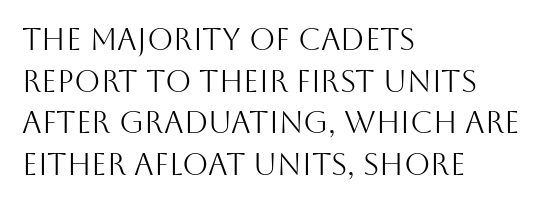
Q: Is the text bold? A: No.
Q: Is the text italic (slanted)? A: No, it is upright.
Q: Is the typeface a serif or a sans-serif typeface? A: Sans-serif.
Q: Is the text underlined? A: No.
Q: How is the paragraph aligned? A: Left-aligned.
Q: Is the spacing between letters normal or unusually wide? A: Normal.
Q: Is the spacing between lines tight, normal or loose? A: Normal.
Q: Width (condensed, normal, or wide)? A: Normal.
Q: Stroke contrast? A: Medium.
Q: x-height? A: Large.
Q: Monospaced? A: No.
